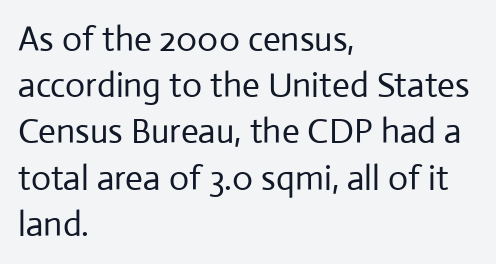
Proportional: the letters do not fall into vertical columns. The lines sit at an ordinary, default distance from one another. The paragraph has a hard left edge and a soft right edge. Letters rest on an invisible, unmarked baseline. The horizontal fit of the characters is conventional and even.
